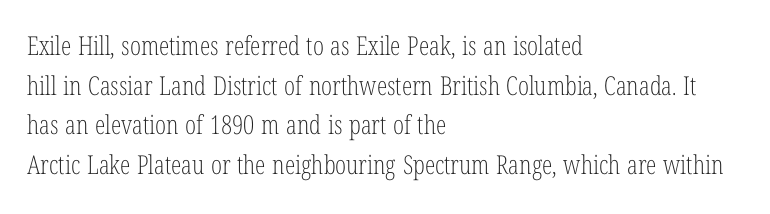
The image shows 26 px text type, upright; set left-aligned, normal line spacing (1.52x), normal letter spacing, not underlined.
